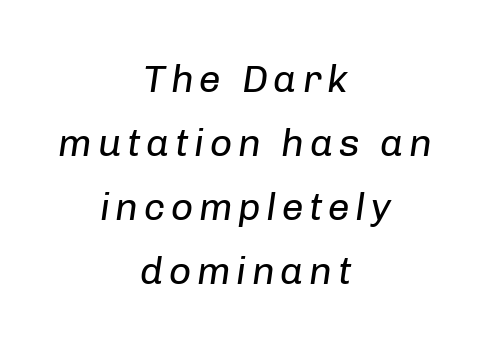
The image shows 39 px regular-weight type, italic (leaning right); set centered, normal line spacing (1.64x), not underlined; low stroke contrast and a medium x-height.
